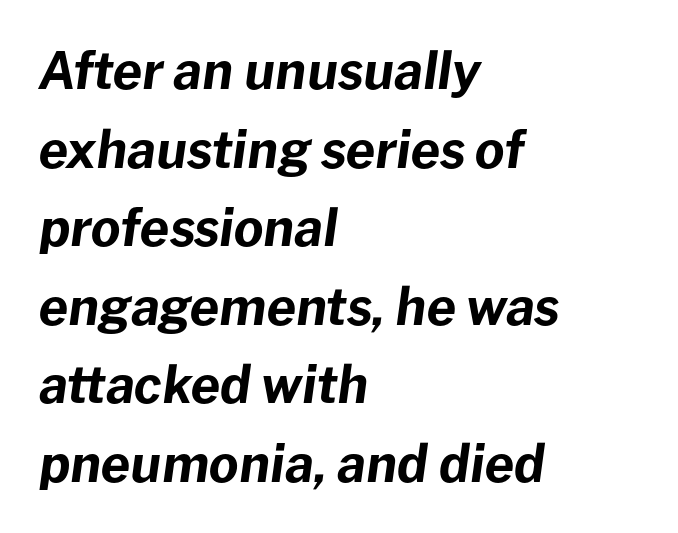
Do the characters align in a grid? No, the font is proportional. Notice how thick the strokes are: this is what a full bold looks like. One glance says typical: line gaps are just what's usual. Every character sits at an angle, as italics do. The zone under the glyphs is completely vacant. Letter spacing: default.
